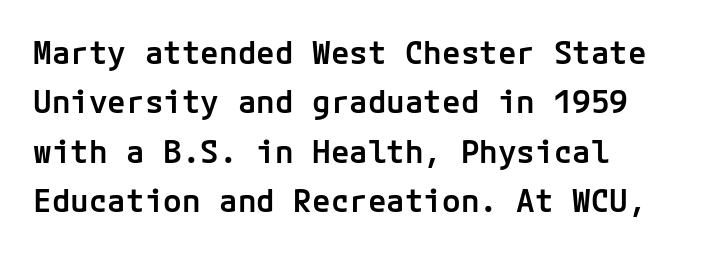
Q: Is the text bold? A: Semi-bold.
Q: Is the text italic (slanted)? A: No, it is upright.
Q: Is the typeface a serif or a sans-serif typeface? A: Sans-serif.
Q: Is the text underlined? A: No.
Q: How is the paragraph aligned? A: Left-aligned.
Q: Is the spacing between letters normal or unusually wide? A: Normal.
Q: Is the spacing between lines tight, normal or loose? A: Normal.
Q: Width (condensed, normal, or wide)? A: Normal.
Q: Stroke contrast? A: Low.
Q: x-height? A: Medium.
